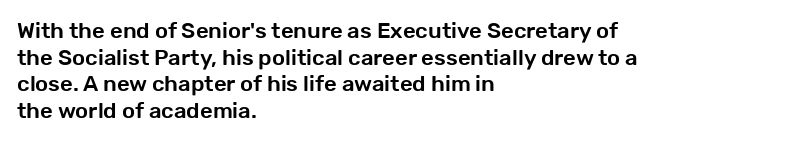
{"italic": "no", "underline": "no", "align": "left", "line_spacing_ratio": 1.21, "letter_spacing": "normal", "letter_spacing_em": 0.0, "glyph_px": 22}
